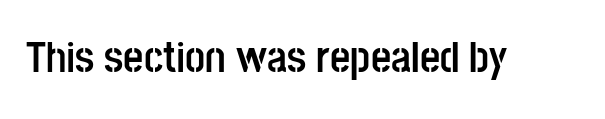
Q: Is the text bold? A: Yes.
Q: Is the text italic (slanted)? A: No, it is upright.
Q: Is the typeface a serif or a sans-serif typeface? A: Sans-serif.
Q: Is the text underlined? A: No.
Q: Is the spacing between letters normal or unusually wide? A: Normal.
Q: Width (condensed, normal, or wide)? A: Condensed.
Q: Stroke contrast? A: Low.
Q: x-height? A: Large.
Q: Monospaced? A: No.
